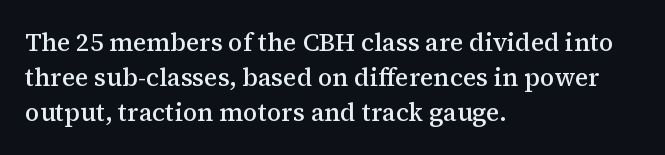
Notice how the passage keeps a crisp vertical edge on the left only. Ordinary non-slanted type is in use. Strokes here are thickened, but only to semibold level. Vertical spacing — default. The glyphs are unaccompanied by any horizontal stroke below them.
